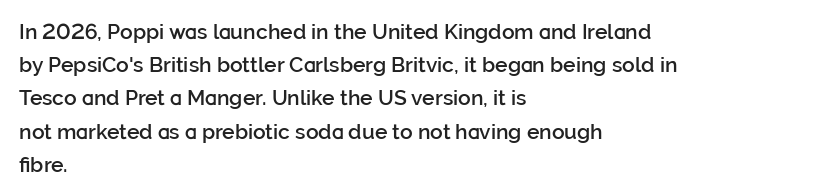
{"italic": "no", "bold": "semi", "underline": "no", "align": "left", "line_spacing": "normal", "line_spacing_ratio": 1.58, "letter_spacing": "normal", "letter_spacing_em": 0.0, "glyph_px": 21}
